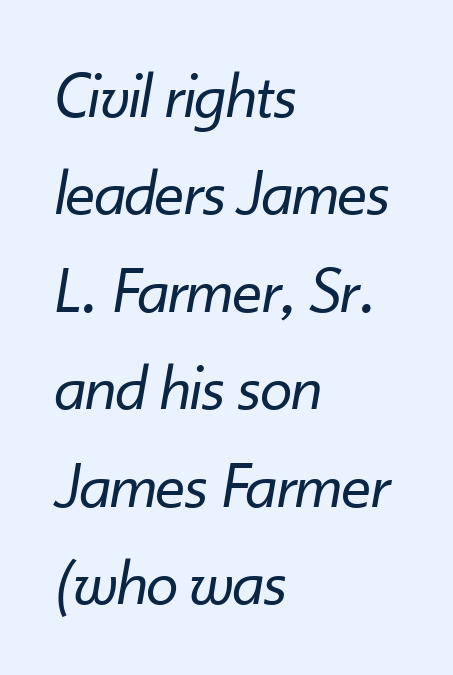
Notice how the passage keeps a crisp vertical edge on the left only. Bare-footed words on every line. The line-height multiplier appears to be the usual default. Vertical stems look standard width or narrower in stroke. The letters advance in unequal steps, a hallmark of proportional type. Italic? Definitely — the glyphs are oblique.
